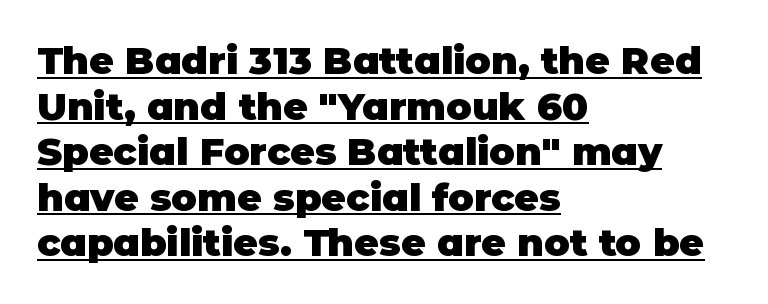
The rendering anchors every line to the left-hand side. You can tell from the bare stems that sans-serif type was used. Every letter is thick-stroked: bold, no question. The rendered words wear a rule along their underside. Here the glyphs are tracked normally, forming tight word shapes. Does the lettering tilt? It doesn't — this is upright.
